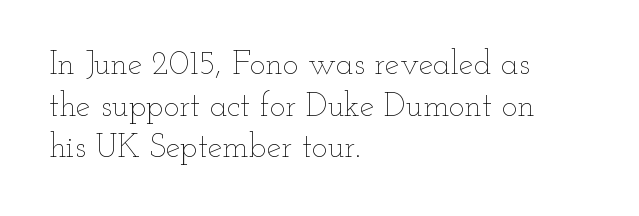
Q: Is the text bold? A: No.
Q: Is the text italic (slanted)? A: No, it is upright.
Q: Is the text underlined? A: No.
Q: How is the paragraph aligned? A: Left-aligned.
Q: Is the spacing between letters normal or unusually wide? A: Normal.
Q: Is the spacing between lines tight, normal or loose? A: Normal.
Q: Width (condensed, normal, or wide)? A: Wide.
Q: Stroke contrast? A: Low.
Q: x-height? A: Small.
Q: Monospaced? A: No.
